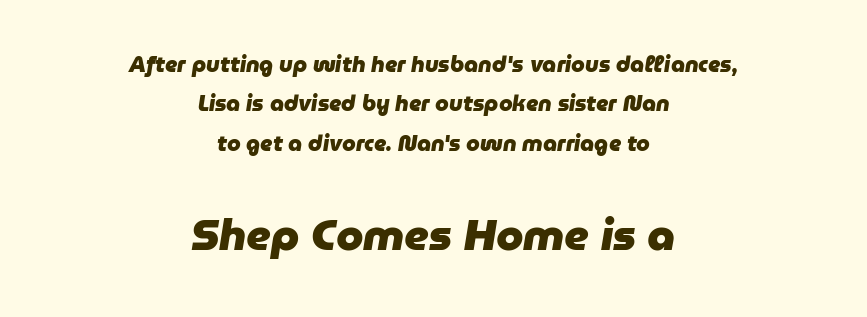
Q: Is the text bold? A: Yes.
Q: Is the text italic (slanted)? A: Yes, it leans right by about 9 degrees.
Q: Is the text underlined? A: No.
Q: How is the paragraph aligned? A: Centered.
Q: Is the spacing between letters normal or unusually wide? A: Normal.
Q: Which block of text is set in a larger size, the first (top) or the second (bottom)? A: The second (bottom) one.
Q: Width (condensed, normal, or wide)? A: Normal.
Q: Stroke contrast? A: Low.
Q: x-height? A: Medium.
Q: Monospaced? A: No.
